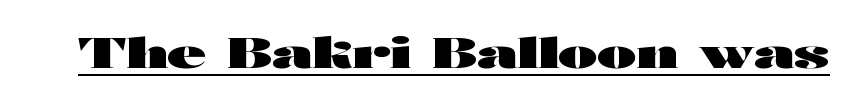
Q: Is the text bold? A: Yes.
Q: Is the text italic (slanted)? A: No, it is upright.
Q: Is the typeface a serif or a sans-serif typeface? A: Serif.
Q: Is the text underlined? A: Yes.
Q: Is the spacing between letters normal or unusually wide? A: Normal.
Q: Width (condensed, normal, or wide)? A: Wide.
Q: Stroke contrast? A: High.
Q: x-height? A: Medium.
Q: Monospaced? A: No.
